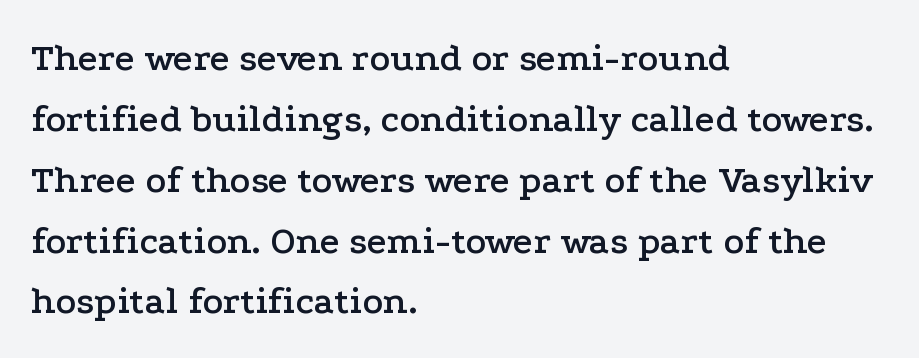
The image shows 39 px wide serif type, upright; set left-aligned, normal line spacing (1.56x), normal letter spacing, not underlined; low stroke contrast and a medium x-height.
